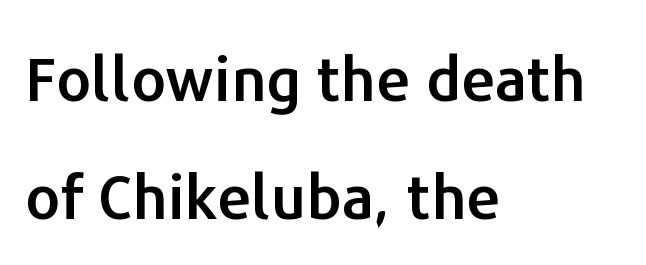
{"serif": "no", "italic": "no", "width": "normal", "stroke_contrast": "low", "x_height": "medium", "monospaced": "no", "underline": "no", "align": "left", "line_spacing": "loose", "line_spacing_ratio": 1.94, "letter_spacing": "normal", "letter_spacing_em": 0.0, "glyph_px": 61}
